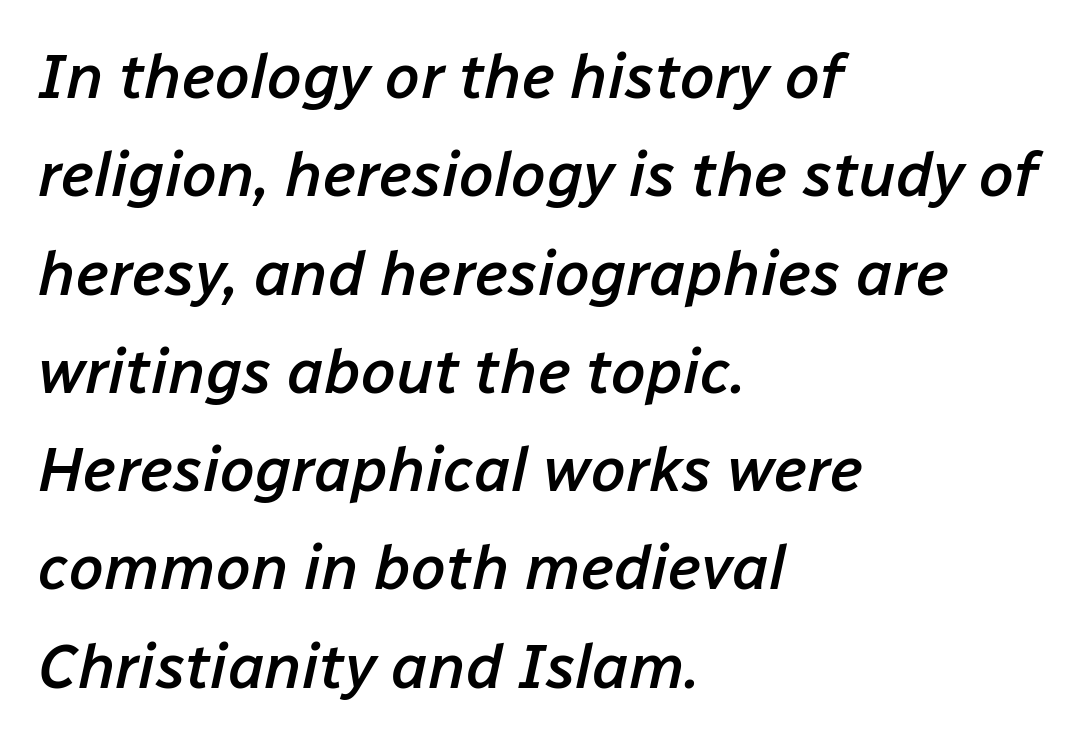
The image shows 63 px semibold type, italic (leaning right); set left-aligned, normal line spacing (1.56x), normal letter spacing, not underlined; low stroke contrast and a medium x-height.
